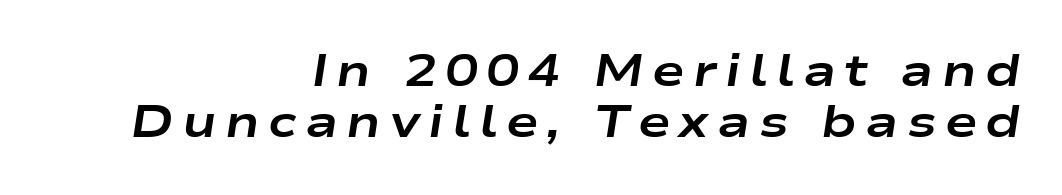
The image shows 44 px bold, wide type, italic (leaning right); set right-aligned, line spacing 1.16x, not underlined; low stroke contrast and a medium x-height.
